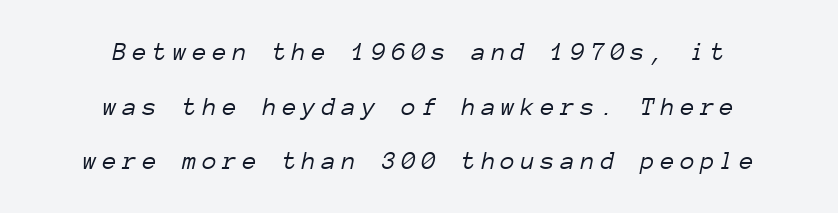
{"italic": "yes", "lean": "right", "slant_degrees": 12, "bold": "no", "underline": "no", "align": "center", "line_spacing": "loose", "line_spacing_ratio": 2.1, "letter_spacing": "wide", "letter_spacing_em": 0.22, "glyph_px": 26}
